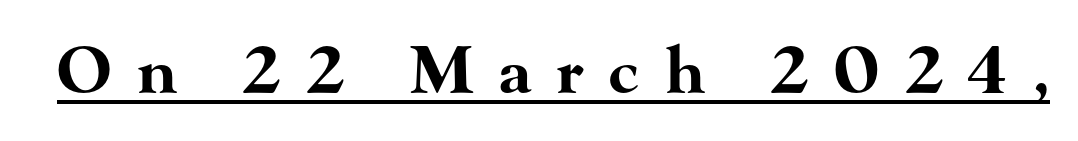
Decoration check: the copy is underlined. Classification — serif. How heavy is the stroke? Heavy — this is a bold. Students, note that the glyphs here are deliberately spaced far apart. It's the straight-up-and-down kind of type.
